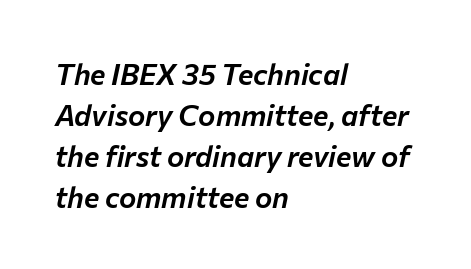
In CSS terms this would be text-align: left. Underline: absent. Is there much room between lines? A standard amount, neither cramped nor airy. You could not count columns in this text — the font is proportionally spaced. Here the glyphs are tracked normally, forming tight word shapes.
